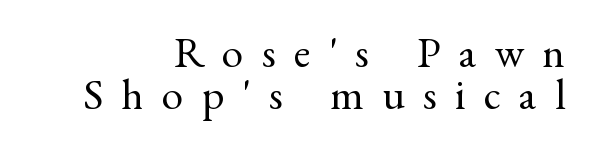
{"serif": "yes", "italic": "no", "bold": "no", "weight": "regular", "width": "normal", "stroke_contrast": "medium", "x_height": "small", "monospaced": "no", "underline": "no", "align": "right", "line_spacing": "tight", "line_spacing_ratio": 0.97, "letter_spacing": "wide", "letter_spacing_em": 0.43, "glyph_px": 43}
